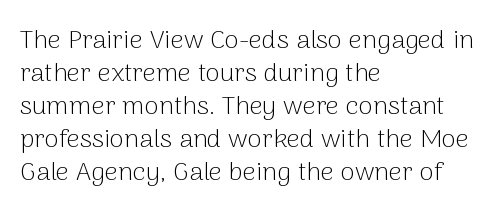
When letters stand straight like this, we call the style roman or upright. These lines sit exactly where default settings would place them. Students, note that the glyphs here touch the page at normal intervals. The passage shown is not bold in any degree. In CSS terms this would be text-align: left. Underlining? Definitely not there.
